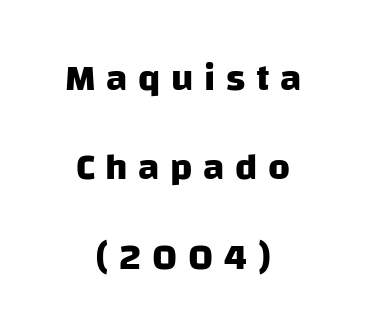
The image shows 38 px heavy sans-serif type; set centered, loose line spacing (2.35x), unusually wide letter spacing (+0.28 em), not underlined; low stroke contrast and a large x-height.
